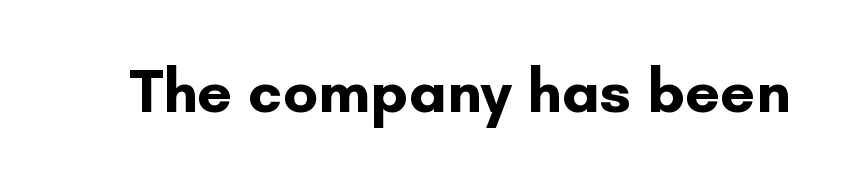
Only glyphs here, with clear space below each row. Each letter's strokes conclude bluntly, with no projecting serifs. Characters remain perfectly vertical along every line. Chunky letters — that's bold for sure.
